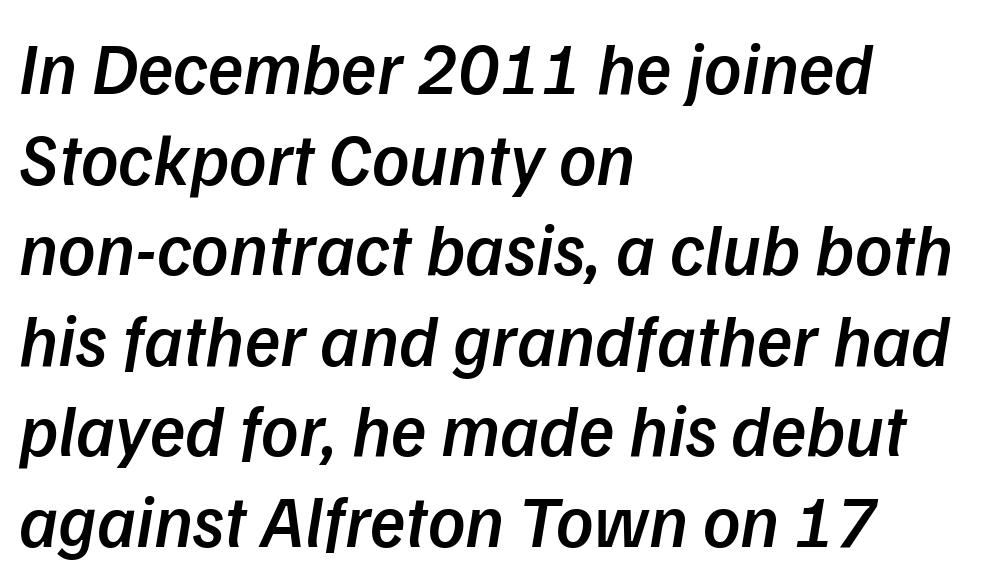
The image shows 73 px semibold sans-serif type; set left-aligned, line spacing 1.24x, normal letter spacing, not underlined; low stroke contrast and a medium x-height.
